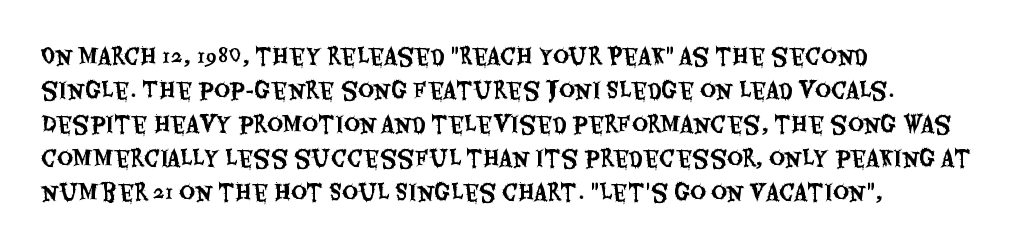
Inter-character spacing is left at the font's built-in metrics. A bare baseline throughout the passage. The typography opts for an upright posture over an oblique one. Casual observation: everything's shoved over to the left.
